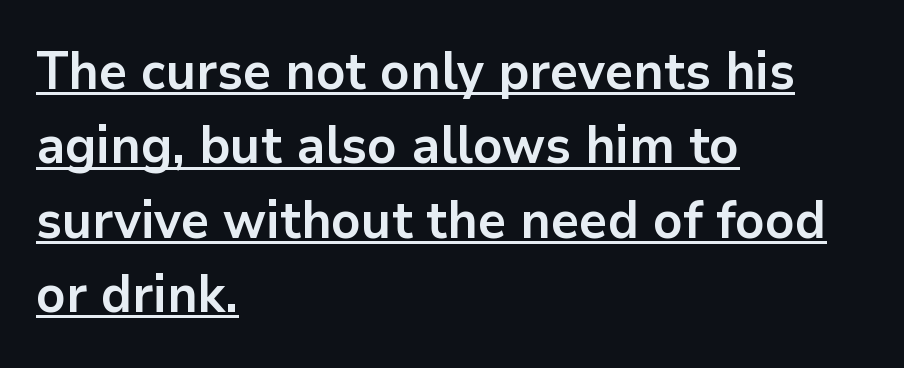
Q: Is the text bold? A: Yes.
Q: Is the text italic (slanted)? A: No, it is upright.
Q: Is the typeface a serif or a sans-serif typeface? A: Sans-serif.
Q: Is the text underlined? A: Yes.
Q: How is the paragraph aligned? A: Left-aligned.
Q: Is the spacing between letters normal or unusually wide? A: Normal.
Q: Is the spacing between lines tight, normal or loose? A: Normal.
Q: Width (condensed, normal, or wide)? A: Normal.
Q: Stroke contrast? A: Low.
Q: x-height? A: Medium.
Q: Monospaced? A: No.
